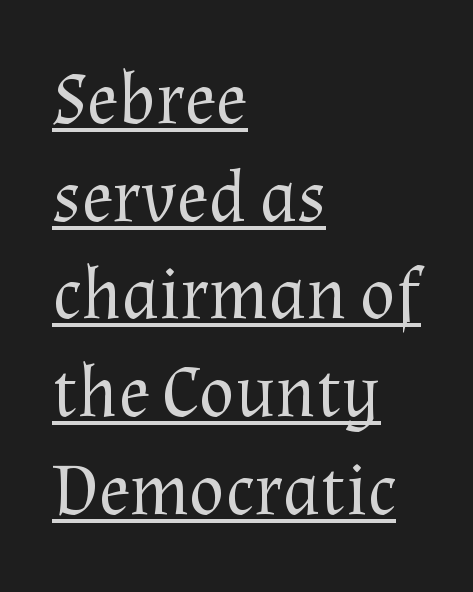
This sample keeps an unexceptional amount of space between lines. These lines are set flush left with a ragged right edge. Honestly, the letter spacing is just normal — you wouldn't notice it. This is roman type, the default non-slanted kind.
